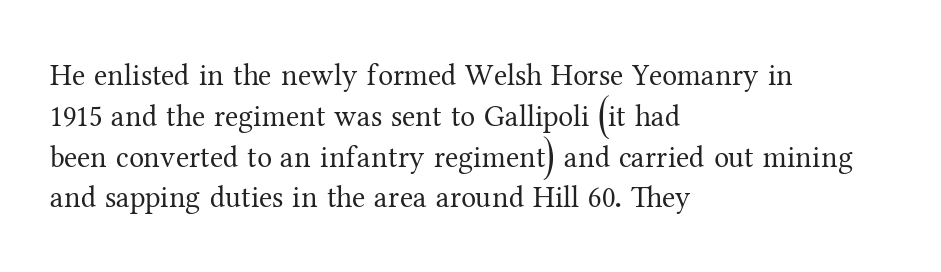
Yep, those are serifs on the letters. Here the designer chose a conventional face with non-uniform glyph widths. The text block is weighted toward the left margin, trailing off unevenly rightward. It's the straight-up-and-down kind of type. The gap between lines stays unmarked. Unbolded letterforms with no extra heft.
